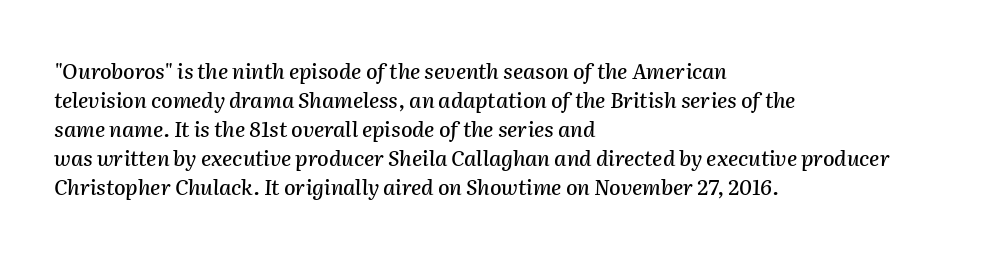
The image shows 21 px text type, italic (leaning right); set left-aligned, normal line spacing (1.38x), normal letter spacing, not underlined.
